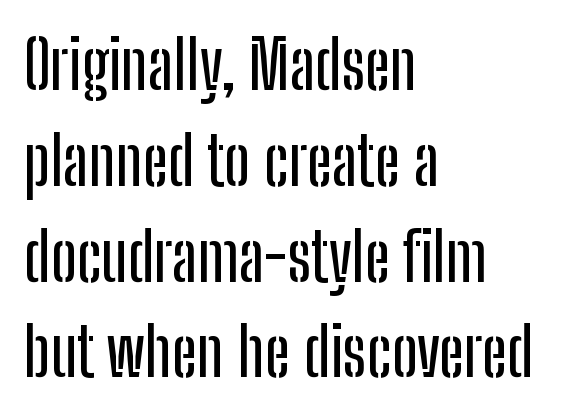
Q: Is the text italic (slanted)? A: No, it is upright.
Q: Is the typeface a serif or a sans-serif typeface? A: Sans-serif.
Q: Is the text underlined? A: No.
Q: How is the paragraph aligned? A: Left-aligned.
Q: Is the spacing between letters normal or unusually wide? A: Normal.
Q: Is the spacing between lines tight, normal or loose? A: Normal.
Q: Width (condensed, normal, or wide)? A: Condensed.
Q: Stroke contrast? A: Low.
Q: x-height? A: Medium.
Q: Monospaced? A: No.
